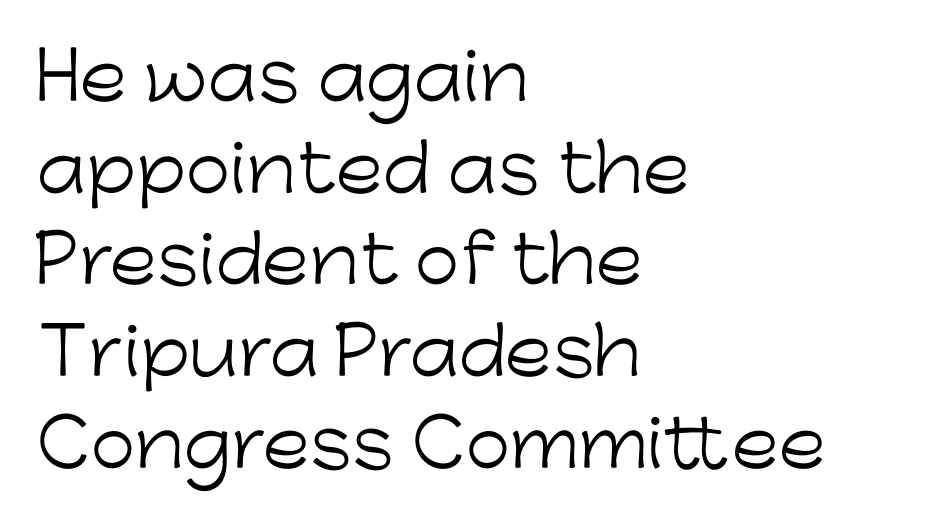
The image shows 65 px light sans-serif type, upright; set left-aligned, normal line spacing (1.41x), normal letter spacing, not underlined; low stroke contrast and a medium x-height.
